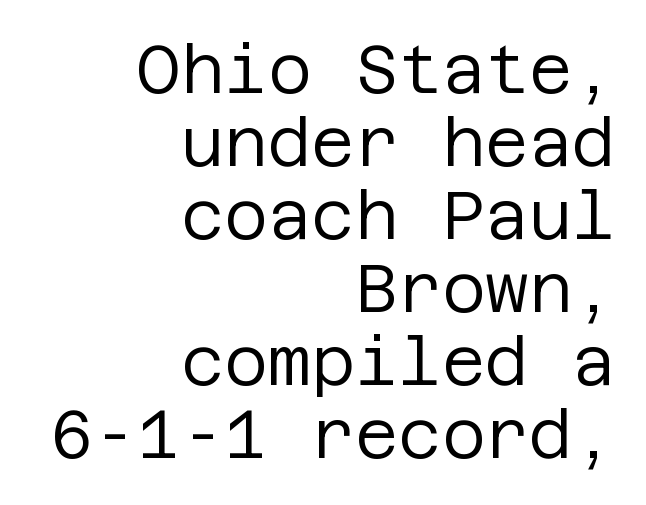
Q: Is the text bold? A: No.
Q: Is the text italic (slanted)? A: No, it is upright.
Q: Is the typeface a serif or a sans-serif typeface? A: Sans-serif.
Q: Is the text underlined? A: No.
Q: How is the paragraph aligned? A: Right-aligned.
Q: Is the spacing between letters normal or unusually wide? A: Normal.
Q: Is the spacing between lines tight, normal or loose? A: Tight.
Q: Width (condensed, normal, or wide)? A: Normal.
Q: Stroke contrast? A: Low.
Q: x-height? A: Large.
